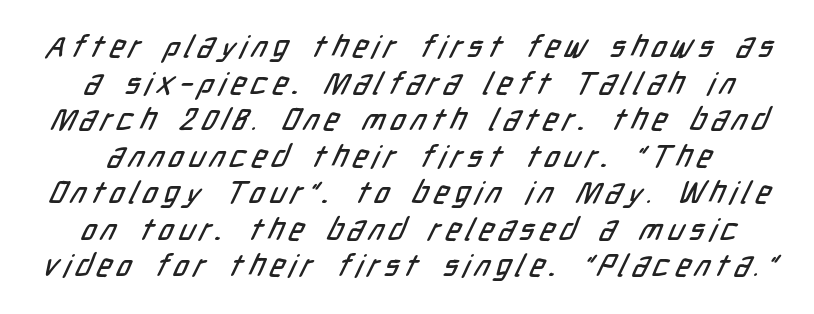
This is sans-serif lettering, the kind often seen on screens and signage. The letters advance in unequal steps, a hallmark of proportional type. The words here are not underlined.
